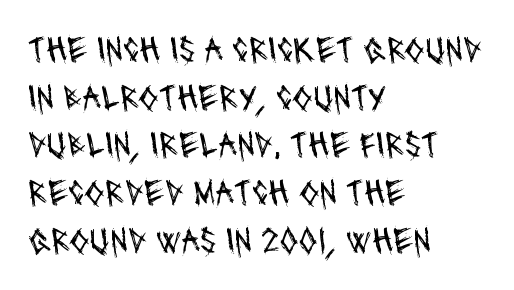
The image shows 37 px regular-weight, condensed sans-serif type; set left-aligned, normal line spacing (1.29x), normal letter spacing, not underlined; medium stroke contrast and a large x-height.
